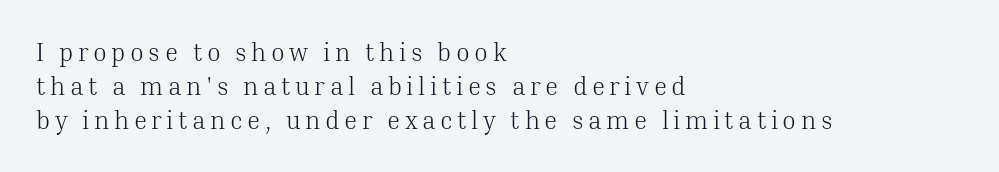
Layout note: lines flush left. If you drew a line through each stem, it would be perfectly vertical. The letterforms sit at book weight or below. Successive baselines arrive at the customary interval.
